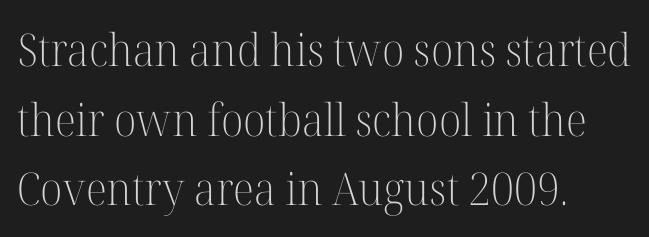
{"serif": "yes", "italic": "no", "bold": "no", "weight": "light", "width": "normal", "stroke_contrast": "high", "x_height": "medium", "monospaced": "no", "underline": "no", "align": "left", "line_spacing": "normal", "line_spacing_ratio": 1.55, "letter_spacing": "normal", "letter_spacing_em": 0.0, "glyph_px": 45}
